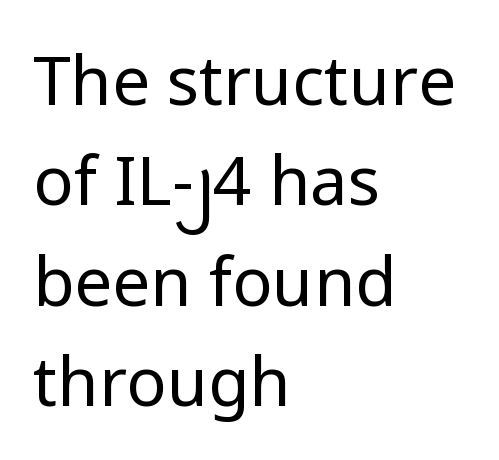
Examine the stroke ends and you'll find no serifs. Compared with a typical body face, this is equally light or lighter still. Is this a fixed-width face? No — the glyphs have proportional, varying widths. The rag falls on the right side of this text block.
